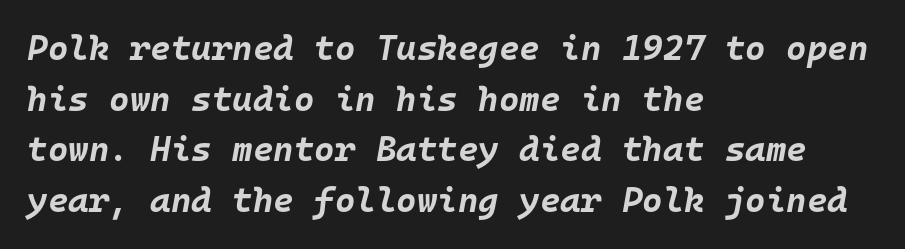
Q: Is the text bold? A: Yes.
Q: Is the text italic (slanted)? A: Yes, it leans right by about 10 degrees.
Q: Is the text underlined? A: No.
Q: How is the paragraph aligned? A: Left-aligned.
Q: Is the spacing between letters normal or unusually wide? A: Normal.
Q: Is the spacing between lines tight, normal or loose? A: Normal.
Q: Width (condensed, normal, or wide)? A: Normal.
Q: Stroke contrast? A: Low.
Q: x-height? A: Large.
Q: Monospaced? A: Yes.
